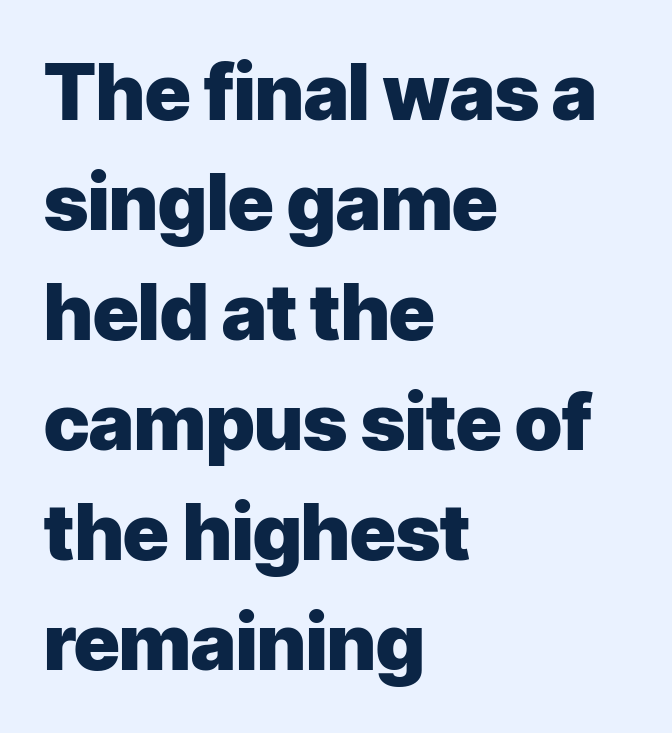
Q: Is the text bold? A: Yes.
Q: Is the text italic (slanted)? A: No, it is upright.
Q: Is the typeface a serif or a sans-serif typeface? A: Sans-serif.
Q: Is the text underlined? A: No.
Q: How is the paragraph aligned? A: Left-aligned.
Q: Is the spacing between letters normal or unusually wide? A: Normal.
Q: Is the spacing between lines tight, normal or loose? A: Normal.
Q: Width (condensed, normal, or wide)? A: Normal.
Q: Stroke contrast? A: Low.
Q: x-height? A: Medium.
Q: Monospaced? A: No.
